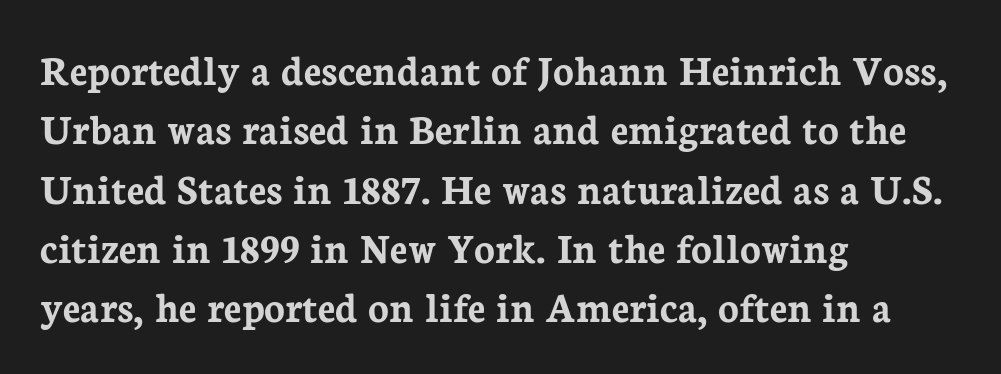
The glyphs in this specimen are seriffed. Descenders hang freely into open space. Is this a fixed-width face? No — the glyphs have proportional, varying widths. Characters follow at the spacing the type designer built in. Students, this is bold: see how much ink each stroke carries.
